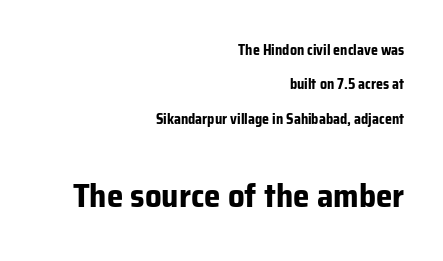
{"serif": "no", "italic": "no", "bold": "yes", "weight": "bold", "width": "normal", "stroke_contrast": "low", "x_height": "medium", "monospaced": "no", "underline": "no", "align": "right", "line_spacing": "loose", "line_spacing_ratio": 2.46, "letter_spacing": "normal", "letter_spacing_em": 0.0, "larger_block": "second", "size_ratio": 2.36, "glyph_px": 33}
